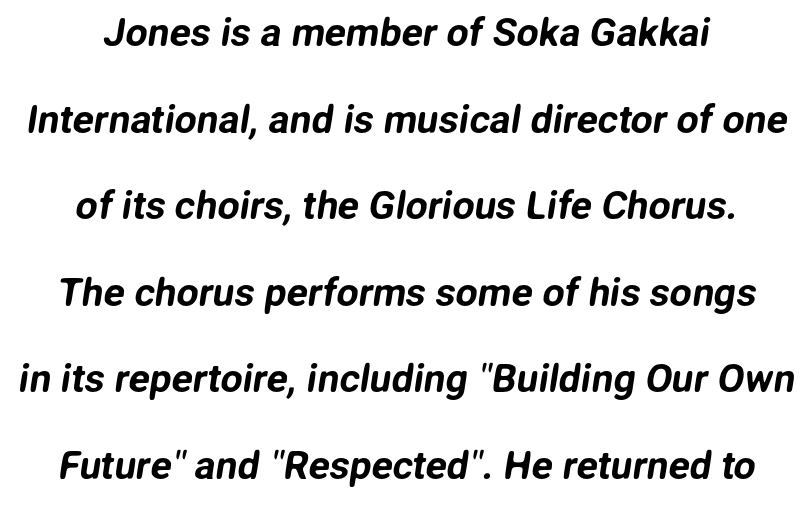
Observe the ordinary spacing: letters are neighbours, not strangers. Summary of vertical rhythm: relaxed, with wide interline spacing. The characters display no serif detailing; their extremities are plain. The letters advance in unequal steps, a hallmark of proportional type. Alignment: centered.
